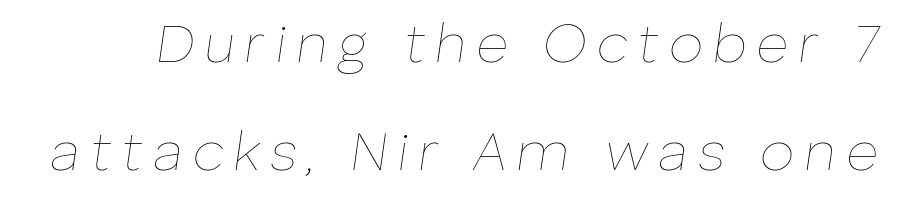
The rendering uses natural spacing where letterforms have individual widths. The zone under the glyphs is completely vacant. Weight: regular or lighter. An italicized treatment has been applied to the whole sample.
